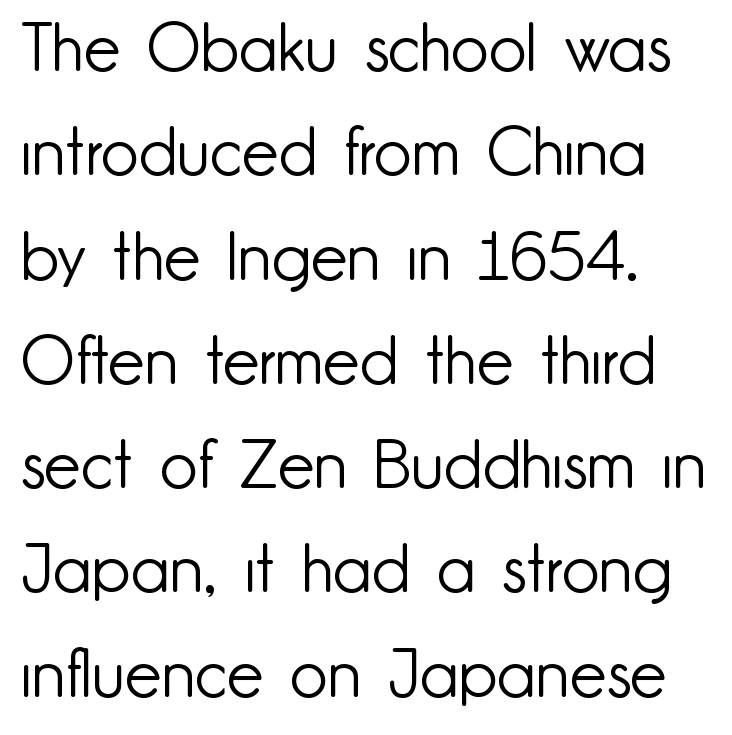
{"serif": "no", "italic": "no", "bold": "no", "weight": "light", "width": "normal", "stroke_contrast": "low", "x_height": "small", "monospaced": "no", "underline": "no", "align": "left", "line_spacing": "normal", "line_spacing_ratio": 1.58, "letter_spacing": "normal", "letter_spacing_em": 0.0, "glyph_px": 66}
